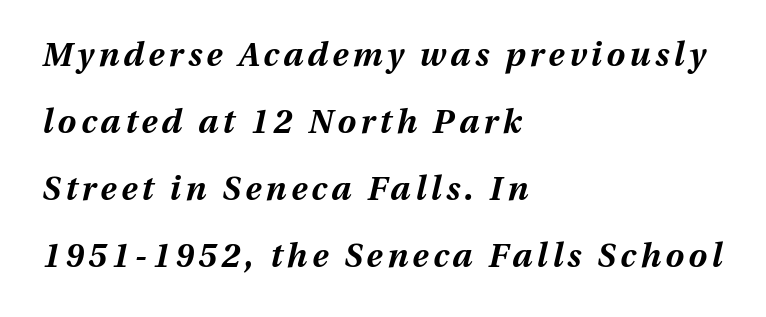
The space between consecutive lines is lavish. Bare-footed words on every line. Layout note: lines flush left. Typesetter's note: full bold, strokes at maximum text heaviness. The rendering uses natural spacing where letterforms have individual widths. You can tell it's italic because the verticals aren't actually vertical.
